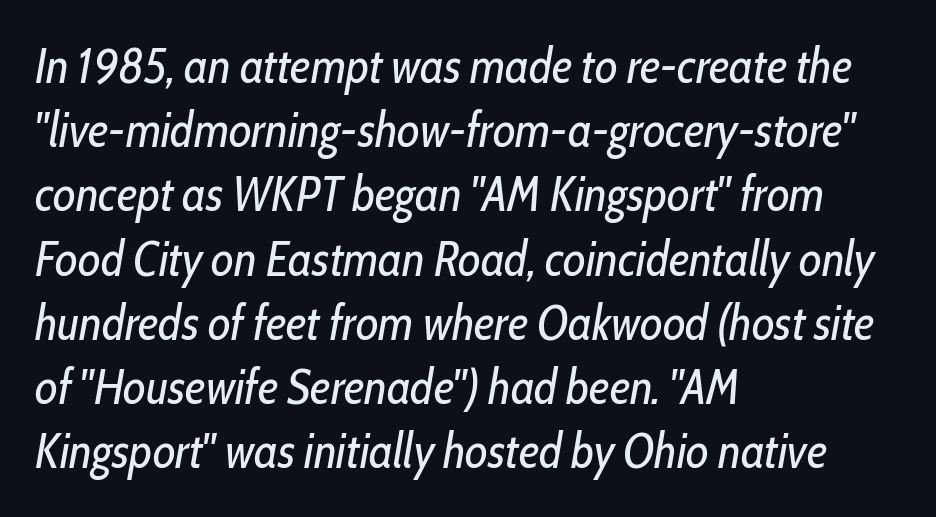
{"italic": "yes", "lean": "right", "slant_degrees": 10, "bold": "no", "weight": "regular", "width": "condensed", "stroke_contrast": "low", "x_height": "medium", "monospaced": "no", "underline": "no", "align": "left", "line_spacing": "normal", "line_spacing_ratio": 1.31, "letter_spacing": "normal", "letter_spacing_em": 0.0, "glyph_px": 49}
